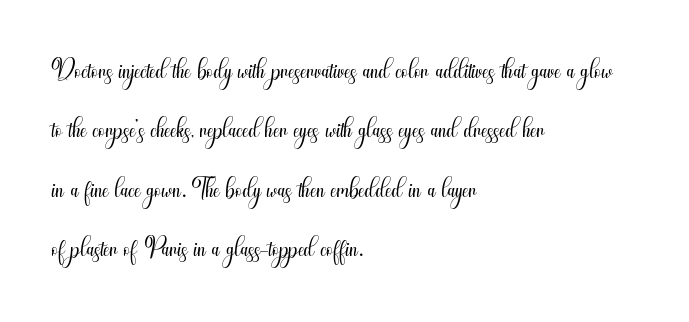
The image shows 39 px light, condensed sans-serif type; set left-aligned, normal line spacing (1.52x), normal letter spacing, not underlined; medium stroke contrast and a small x-height.
